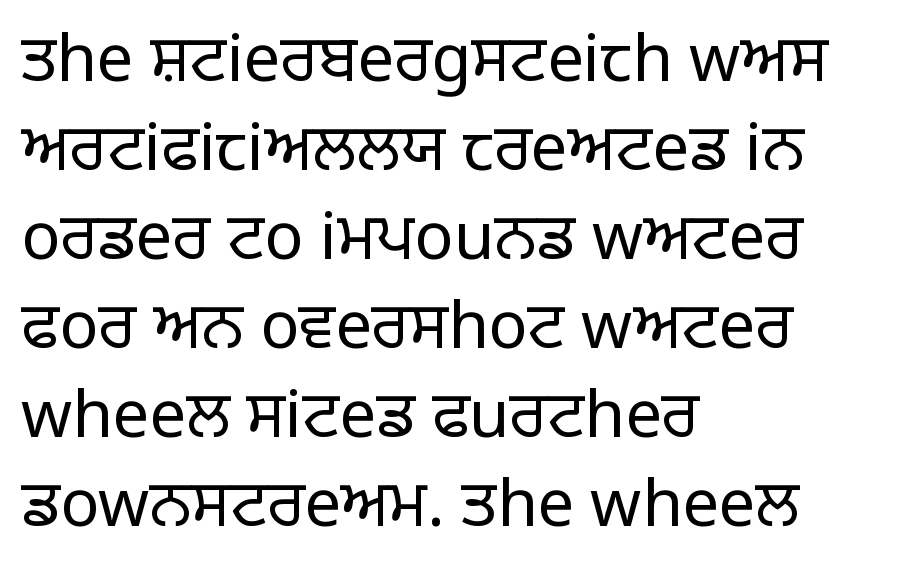
The image shows 65 px light sans-serif type, upright; set left-aligned, normal line spacing (1.37x), normal letter spacing, not underlined; low stroke contrast and a large x-height.
